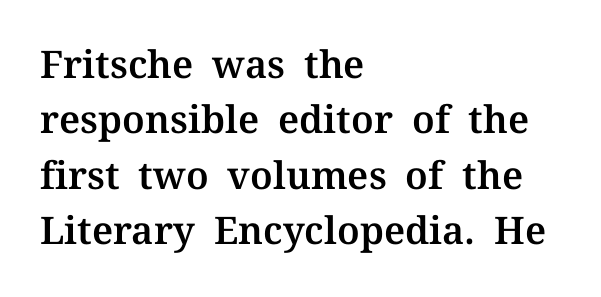
The area under the type is left untouched. Italic? Not at all — the glyphs are vertical. The rendering uses a moderate line-height, typical for paragraphs. The rendering anchors every line to the left-hand side. The letters carry serifs — small finishing strokes at the ends of their stems. These lines keep a tight, regular rhythm from letter to letter.
